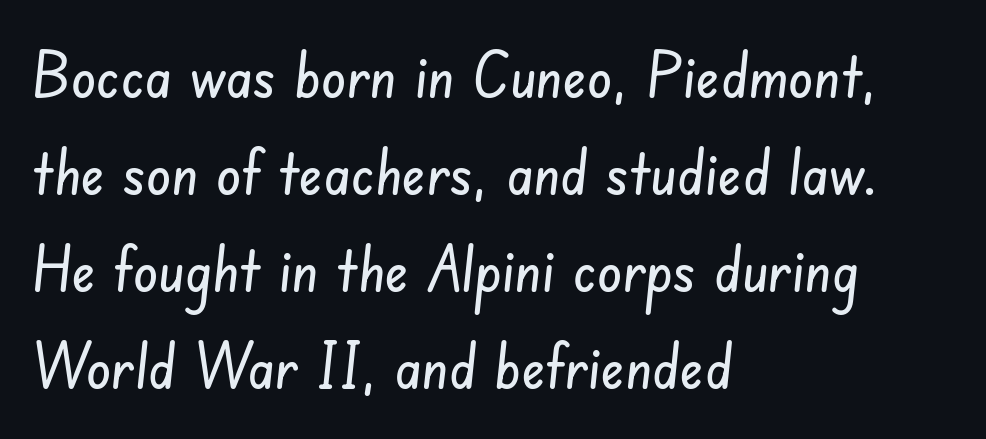
The image shows 63 px condensed sans-serif type; set left-aligned, normal line spacing (1.54x), normal letter spacing, not underlined; low stroke contrast and a small x-height.
